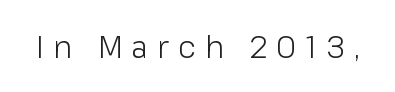
The image shows 30 px light sans-serif type, upright; set unusually wide letter spacing (+0.31 em), not underlined; low stroke contrast and a medium x-height.
